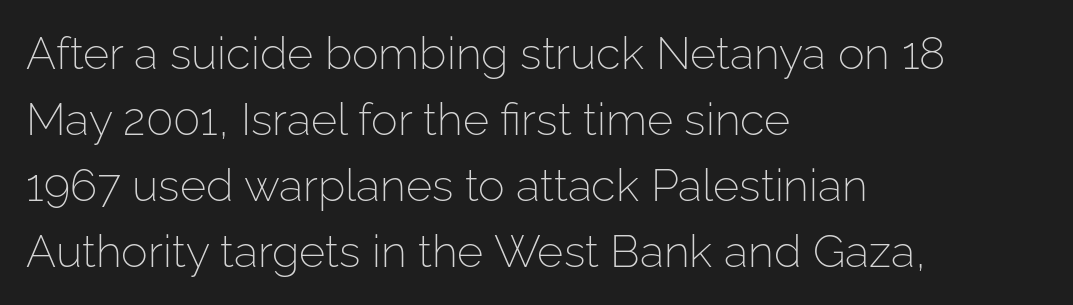
This rendering features lettering with no underline. A sans-serif font was chosen for this passage. The characters are drawn with everyday or finer stroke widths. No italicization has been applied; the sample stays upright. Words appear dense and cohesive because spacing is normal.
